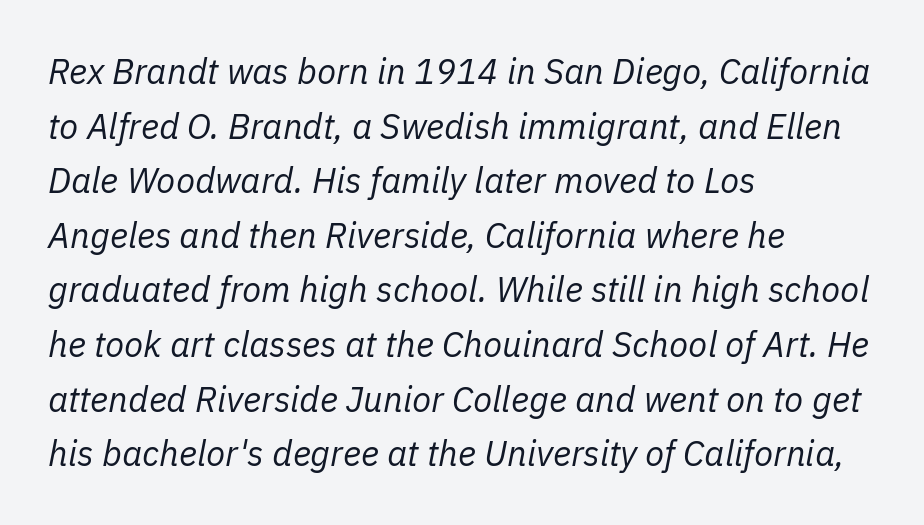
{"italic": "yes", "lean": "right", "slant_degrees": 11, "bold": "no", "weight": "regular", "width": "normal", "stroke_contrast": "low", "x_height": "medium", "monospaced": "no", "underline": "no", "align": "left", "line_spacing": "normal", "line_spacing_ratio": 1.56, "letter_spacing": "normal", "letter_spacing_em": 0.0, "glyph_px": 35}
